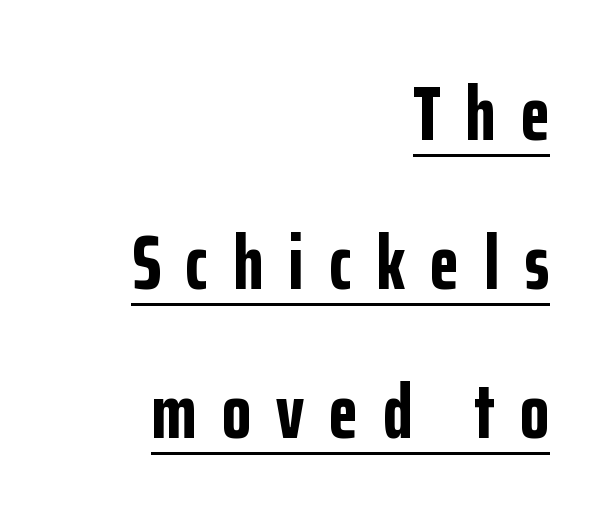
{"serif": "no", "italic": "no", "bold": "yes", "weight": "bold", "width": "condensed", "stroke_contrast": "low", "x_height": "medium", "monospaced": "no", "underline": "yes", "align": "right", "line_spacing": "loose", "line_spacing_ratio": 1.96, "letter_spacing": "wide", "letter_spacing_em": 0.33, "glyph_px": 76}
